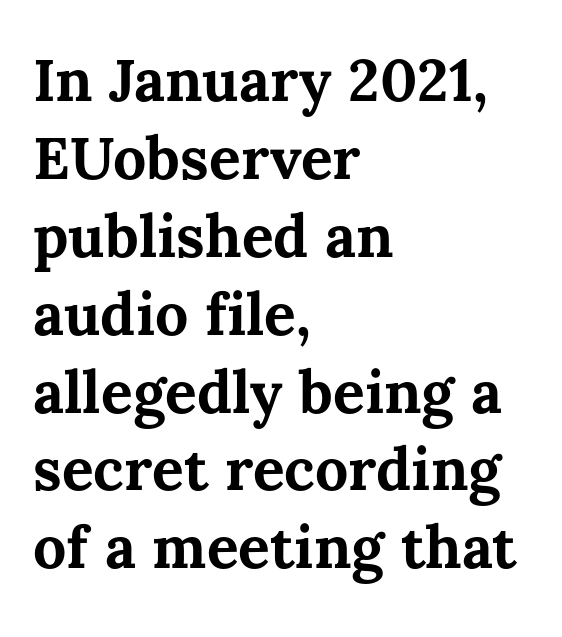
Q: Is the text bold? A: Yes.
Q: Is the text italic (slanted)? A: No, it is upright.
Q: Is the text underlined? A: No.
Q: How is the paragraph aligned? A: Left-aligned.
Q: Is the spacing between letters normal or unusually wide? A: Normal.
Q: Is the spacing between lines tight, normal or loose? A: Normal.
Q: Width (condensed, normal, or wide)? A: Normal.
Q: Stroke contrast? A: Medium.
Q: x-height? A: Medium.
Q: Monospaced? A: No.
